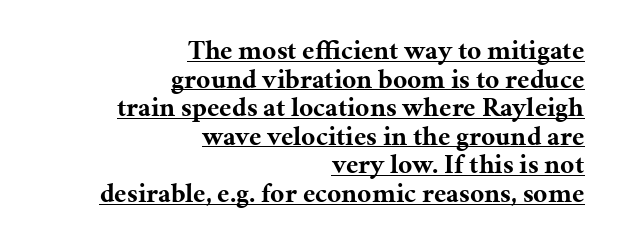
The rag falls on the left side of this text block. Italic: no, the glyphs are upright roman. The lettering is marked with a stroke running underneath it. Letter spacing: default. You'd pick this weight for a headline — it's a proper bold. One glance says dense: line gaps are narrower than usual.
